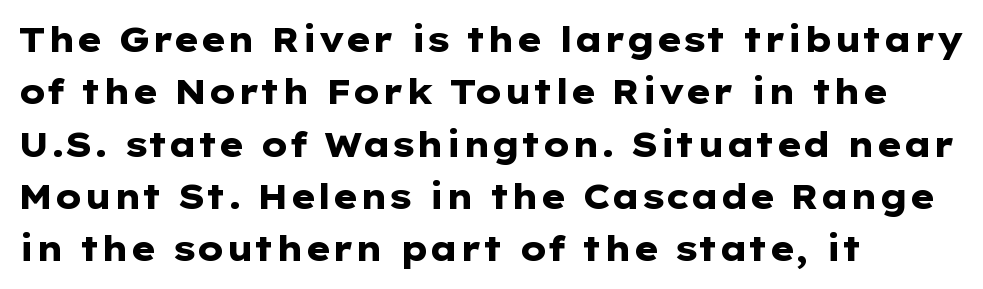
Horizontal alignment here is leftward, the default for most running prose. Unlike italic type, these characters show no tilt at all. Words appear dense and cohesive because spacing is normal. Heavy-handed strokes throughout: this text is bold. Baseline-to-baseline distance is the conventional proportion of letter height.
